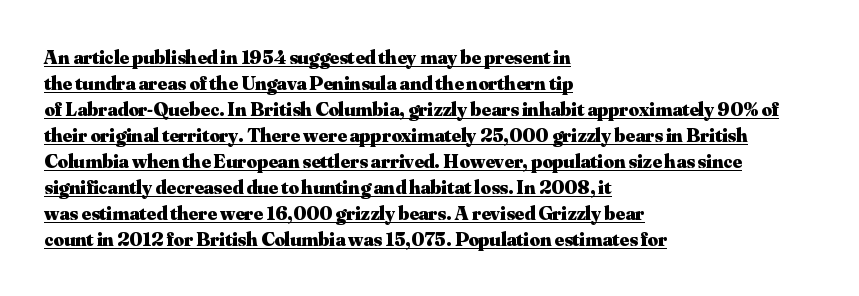
{"italic": "no", "bold": "yes", "underline": "yes", "align": "left", "line_spacing": "normal", "line_spacing_ratio": 1.3, "letter_spacing": "normal", "letter_spacing_em": 0.0, "glyph_px": 20}
